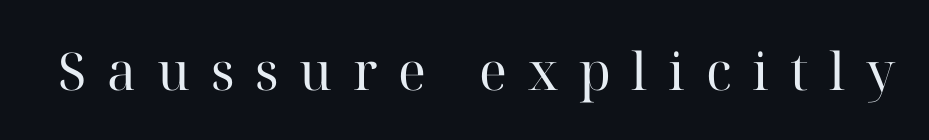
{"serif": "yes", "italic": "no", "bold": "no", "weight": "regular", "width": "normal", "stroke_contrast": "high", "x_height": "medium", "monospaced": "no", "underline": "no", "letter_spacing": "wide", "letter_spacing_em": 0.4, "glyph_px": 52}
